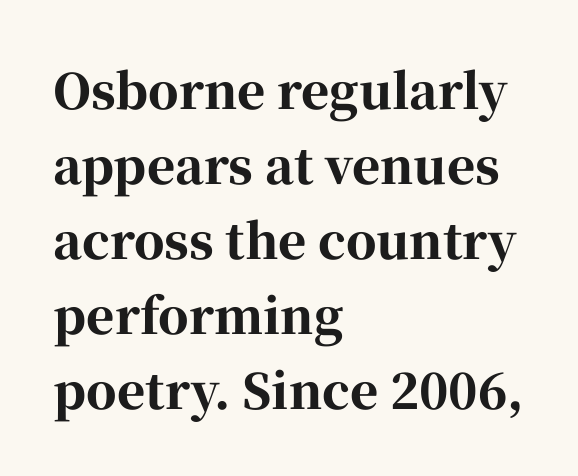
Q: Is the text bold? A: Yes.
Q: Is the text italic (slanted)? A: No, it is upright.
Q: Is the typeface a serif or a sans-serif typeface? A: Serif.
Q: Is the text underlined? A: No.
Q: How is the paragraph aligned? A: Left-aligned.
Q: Is the spacing between letters normal or unusually wide? A: Normal.
Q: Is the spacing between lines tight, normal or loose? A: Normal.
Q: Width (condensed, normal, or wide)? A: Normal.
Q: Stroke contrast? A: High.
Q: x-height? A: Medium.
Q: Monospaced? A: No.
